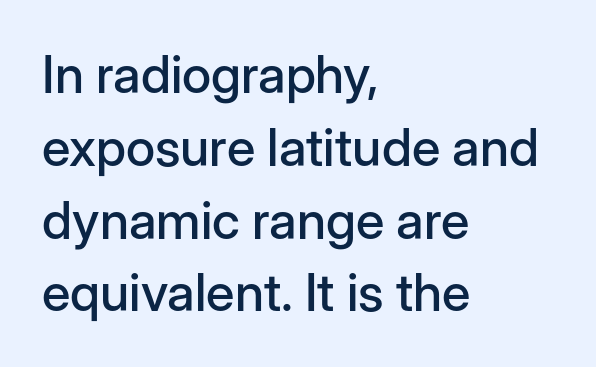
{"serif": "no", "italic": "no", "width": "normal", "stroke_contrast": "low", "x_height": "medium", "monospaced": "no", "underline": "no", "align": "left", "line_spacing": "normal", "line_spacing_ratio": 1.4, "letter_spacing": "normal", "letter_spacing_em": 0.0, "glyph_px": 52}
